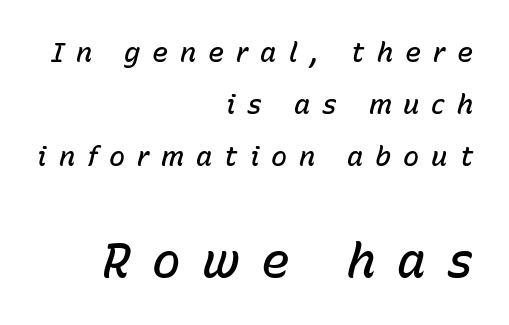
The image shows 48 px semibold type, italic (leaning right); set right-aligned, loose line spacing (1.93x), unusually wide letter spacing (+0.44 em), not underlined; the second (bottom) block is 1.78x larger; low stroke contrast and a medium x-height.
